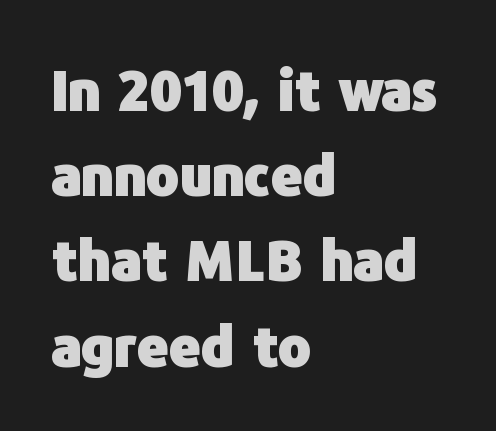
The image shows 55 px heavy sans-serif type, upright; set left-aligned, normal line spacing (1.55x), normal letter spacing, not underlined; low stroke contrast and a medium x-height.
